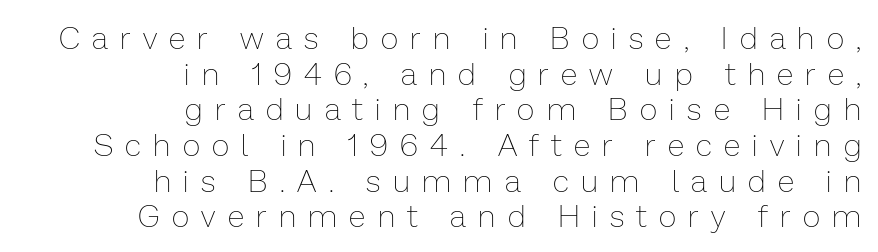
The image shows 31 px thin type, upright; set right-aligned, tight line spacing (1.15x), unusually wide letter spacing (+0.4 em), not underlined; low stroke contrast and a medium x-height.
